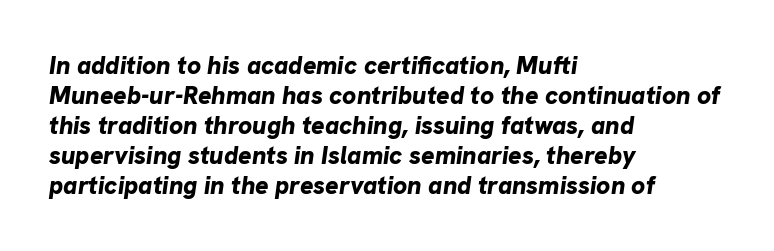
The image shows 25 px bold type, italic (leaning right); set left-aligned, line spacing 1.2x, normal letter spacing, not underlined.
